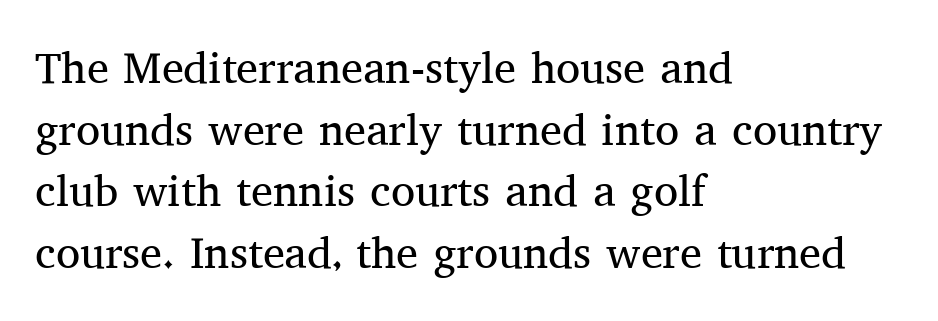
The words here are not underlined. The passage shown stacks its lines at a standard gap. Posture: straight, roman, zero tilt. The rendering anchors every line to the left-hand side.
